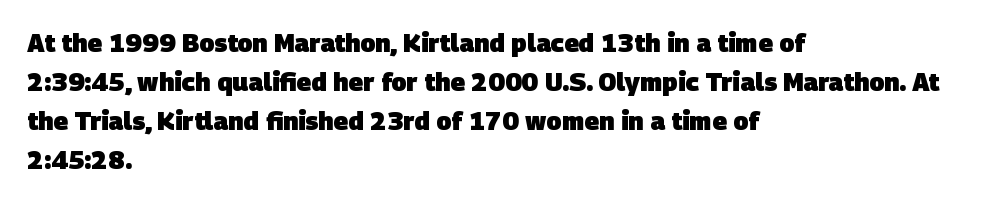
The image shows 25 px bold type; set left-aligned, normal line spacing (1.56x), normal letter spacing, not underlined.
